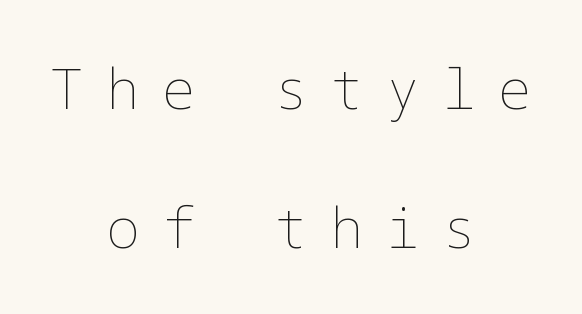
The weight tops out at a normal text grade. Honestly, there is no underline to notice here at all. The gaps between neighbouring characters are conspicuously large. Where is the straight margin? There isn't one; the lines are centered. The specimen reads as upright at a glance. Airy leading.
